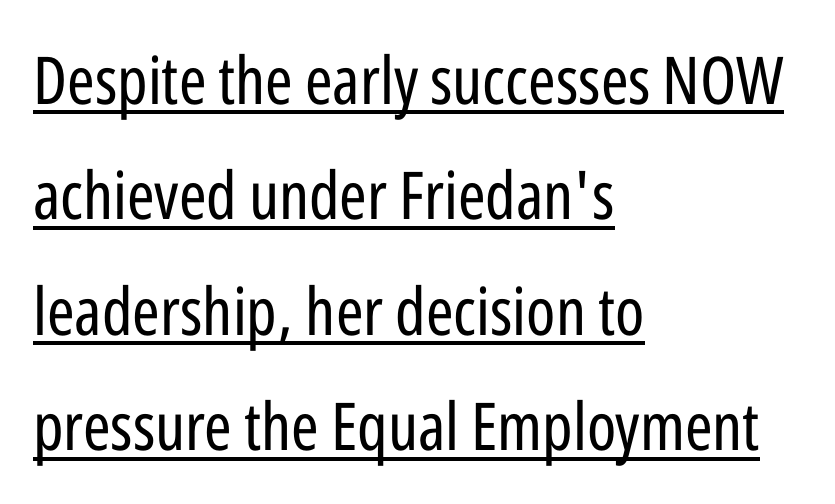
The image shows 66 px regular-weight, condensed sans-serif type, upright; set left-aligned, line spacing 1.75x, normal letter spacing, underlined; low stroke contrast and a medium x-height.
